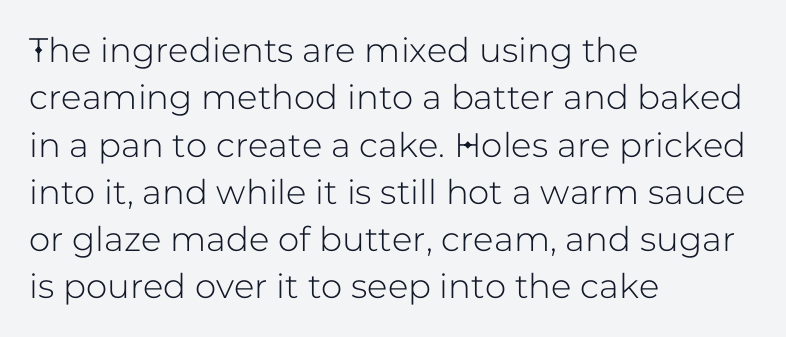
Q: Is the text italic (slanted)? A: No, it is upright.
Q: Is the typeface a serif or a sans-serif typeface? A: Sans-serif.
Q: Is the text underlined? A: No.
Q: How is the paragraph aligned? A: Left-aligned.
Q: Is the spacing between letters normal or unusually wide? A: Normal.
Q: Is the spacing between lines tight, normal or loose? A: Normal.
Q: Width (condensed, normal, or wide)? A: Normal.
Q: Stroke contrast? A: Low.
Q: x-height? A: Medium.
Q: Monospaced? A: No.
